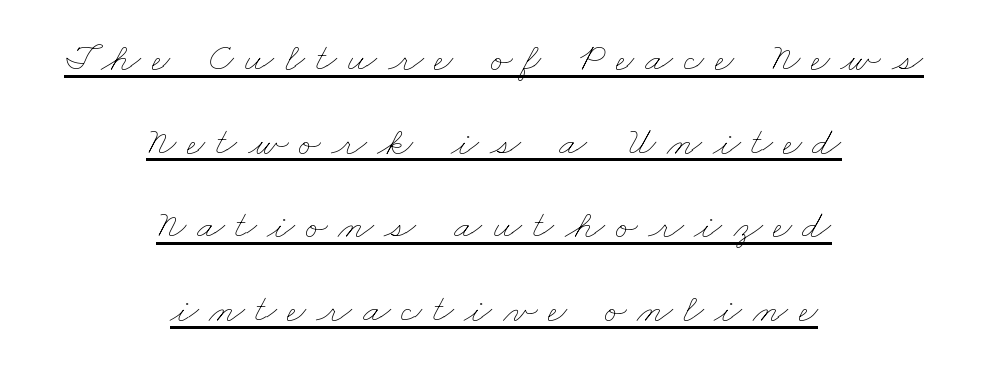
Q: Is the text bold? A: No.
Q: Is the text underlined? A: Yes.
Q: How is the paragraph aligned? A: Centered.
Q: Is the spacing between letters normal or unusually wide? A: Unusually wide.
Q: Is the spacing between lines tight, normal or loose? A: Loose.
Q: Width (condensed, normal, or wide)? A: Wide.
Q: Stroke contrast? A: Low.
Q: x-height? A: Small.
Q: Monospaced? A: No.
